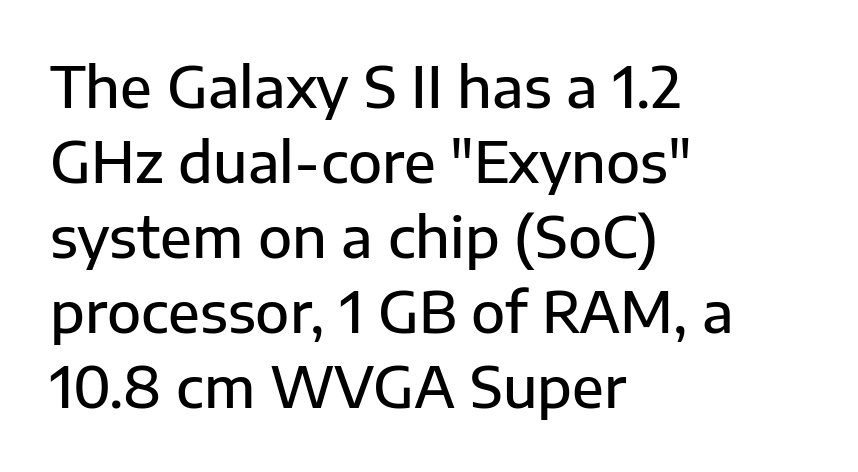
The image shows 56 px semibold sans-serif type, upright; set left-aligned, normal line spacing (1.34x), normal letter spacing, not underlined; low stroke contrast and a medium x-height.
